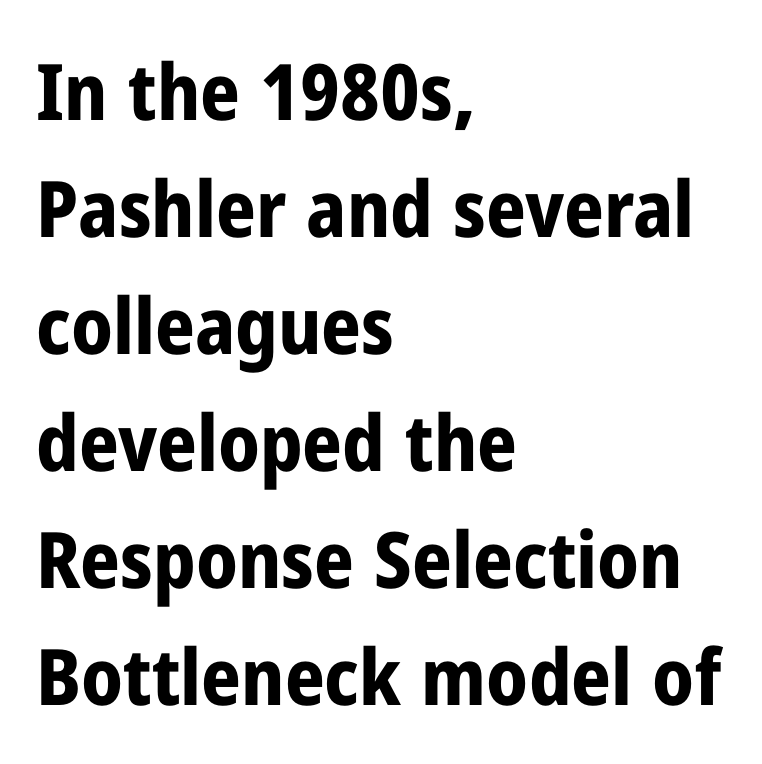
The image shows 78 px bold, condensed sans-serif type, upright; set left-aligned, normal line spacing (1.5x), normal letter spacing, not underlined; low stroke contrast and a medium x-height.
